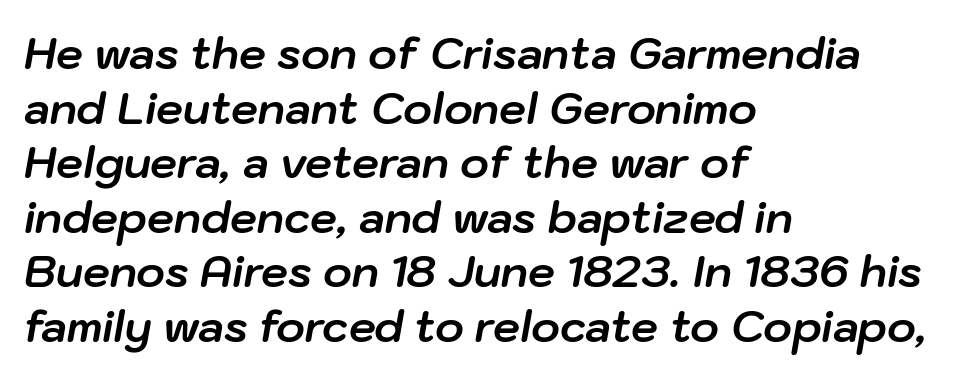
The image shows 43 px bold type, italic (leaning right); set left-aligned, normal line spacing (1.27x), normal letter spacing, not underlined; low stroke contrast and a medium x-height.
